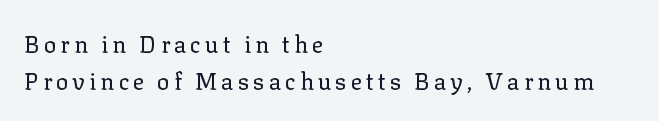
{"italic": "no", "bold": "no", "underline": "no", "align": "left", "line_spacing": "normal", "line_spacing_ratio": 1.6, "glyph_px": 23}
